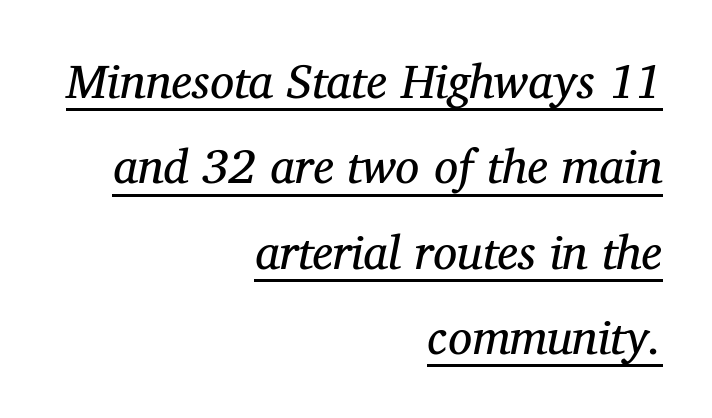
Q: Is the text bold? A: No.
Q: Is the text italic (slanted)? A: Yes, it leans right by about 12 degrees.
Q: Is the typeface a serif or a sans-serif typeface? A: Serif.
Q: Is the text underlined? A: Yes.
Q: How is the paragraph aligned? A: Right-aligned.
Q: Is the spacing between letters normal or unusually wide? A: Normal.
Q: Width (condensed, normal, or wide)? A: Normal.
Q: Stroke contrast? A: Medium.
Q: x-height? A: Medium.
Q: Monospaced? A: No.
